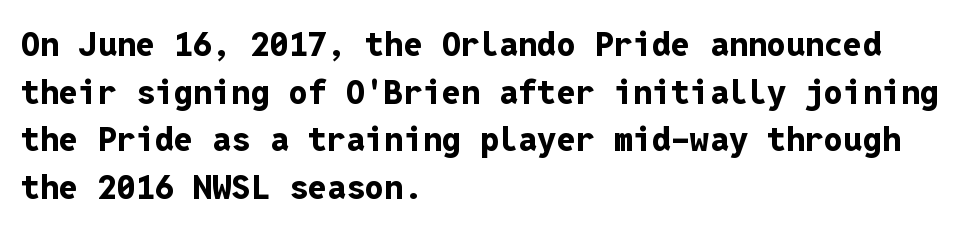
The ragged edge is on the right, which tells us the setting is flush left. The rendering keeps characters at their native spacing. No word sits above an underline. A typesetter would mark this as roman, not italic. Leading: standard.
